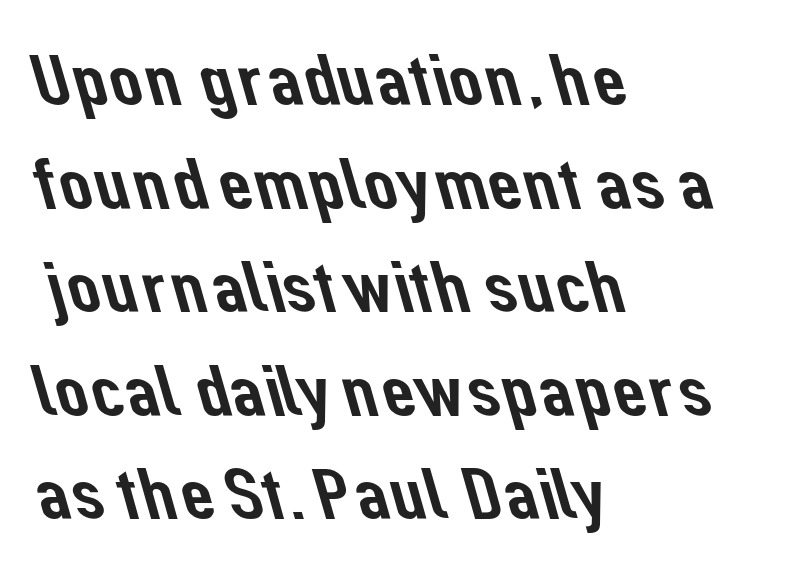
Regarding leading, the lines here are spaced in the standard way. The glyphs in this specimen are sans serif. Here the designer chose a conventional face with non-uniform glyph widths. Between one letter and the next there's only the usual sliver of space. Only glyphs here, with clear space below each row.
